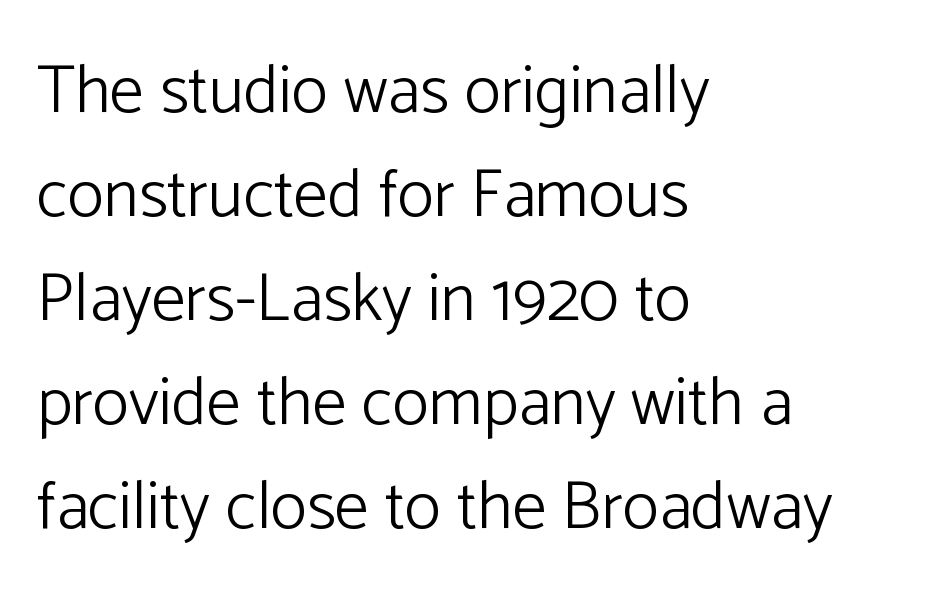
The image shows 68 px light sans-serif type, upright; set left-aligned, normal line spacing (1.53x), normal letter spacing, not underlined; low stroke contrast and a medium x-height.
